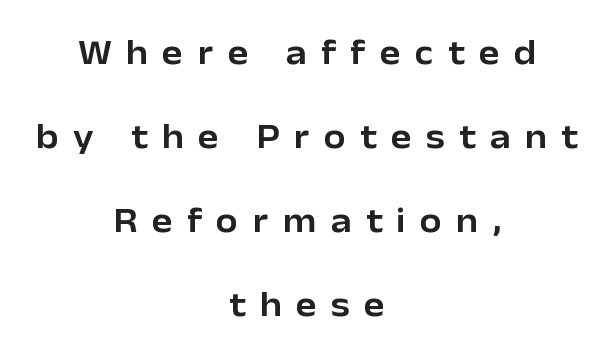
{"serif": "no", "italic": "no", "width": "normal", "stroke_contrast": "low", "x_height": "medium", "monospaced": "no", "underline": "no", "align": "center", "line_spacing": "loose", "line_spacing_ratio": 2.4, "letter_spacing": "wide", "letter_spacing_em": 0.41, "glyph_px": 35}
